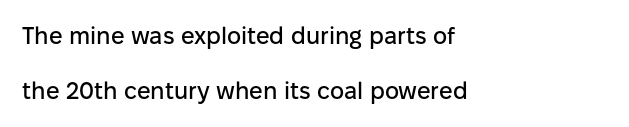
The image shows 24 px text type, upright; set left-aligned, loose line spacing (2.3x), normal letter spacing, not underlined.
